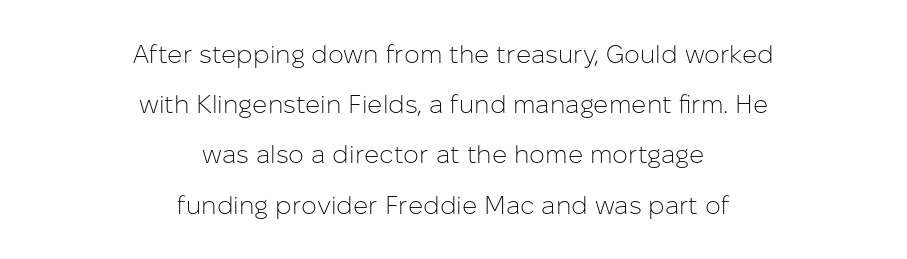
Q: Is the text bold? A: No.
Q: Is the text italic (slanted)? A: No, it is upright.
Q: Is the text underlined? A: No.
Q: How is the paragraph aligned? A: Centered.
Q: Is the spacing between letters normal or unusually wide? A: Normal.
Q: Is the spacing between lines tight, normal or loose? A: Loose.
